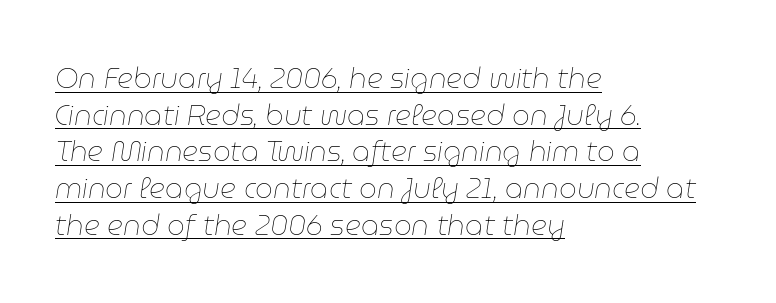
{"italic": "yes", "lean": "right", "slant_degrees": 9, "bold": "no", "weight": "thin", "width": "normal", "stroke_contrast": "low", "x_height": "medium", "monospaced": "no", "underline": "yes", "align": "left", "line_spacing": "normal", "line_spacing_ratio": 1.31, "letter_spacing": "normal", "letter_spacing_em": 0.0, "glyph_px": 28}
